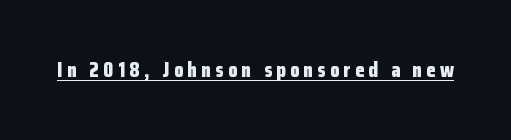
The sample has been set heavy, in full bold. It's the straight-up-and-down kind of type. This sample carries an underscore along the baseline area. Letter spacing: wide.
